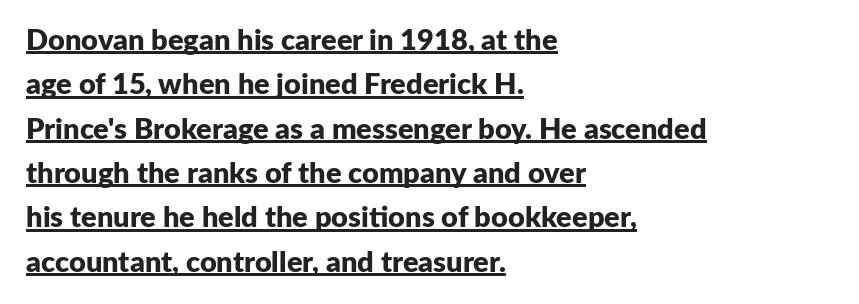
The image shows 29 px bold sans-serif type, upright; set left-aligned, normal line spacing (1.53x), normal letter spacing, underlined; low stroke contrast and a medium x-height.
